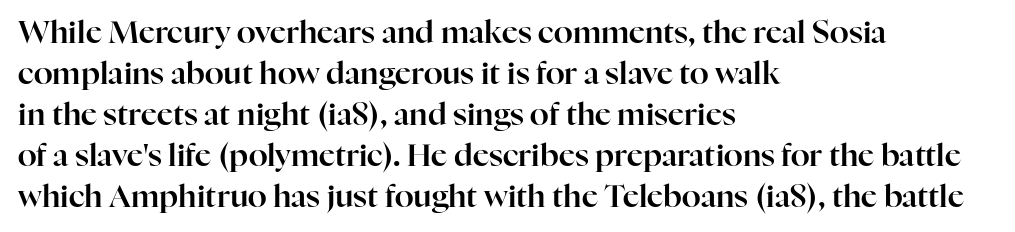
Q: Is the text italic (slanted)? A: No, it is upright.
Q: Is the typeface a serif or a sans-serif typeface? A: Serif.
Q: Is the text underlined? A: No.
Q: How is the paragraph aligned? A: Left-aligned.
Q: Is the spacing between letters normal or unusually wide? A: Normal.
Q: Is the spacing between lines tight, normal or loose? A: Normal.
Q: Width (condensed, normal, or wide)? A: Normal.
Q: Stroke contrast? A: High.
Q: x-height? A: Medium.
Q: Monospaced? A: No.
